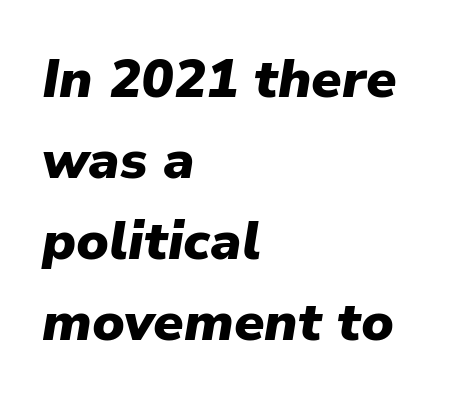
{"italic": "yes", "lean": "right", "slant_degrees": 9, "bold": "yes", "weight": "heavy", "width": "normal", "stroke_contrast": "low", "x_height": "medium", "monospaced": "no", "underline": "no", "align": "left", "line_spacing": "normal", "line_spacing_ratio": 1.5, "letter_spacing": "normal", "letter_spacing_em": 0.0, "glyph_px": 54}
